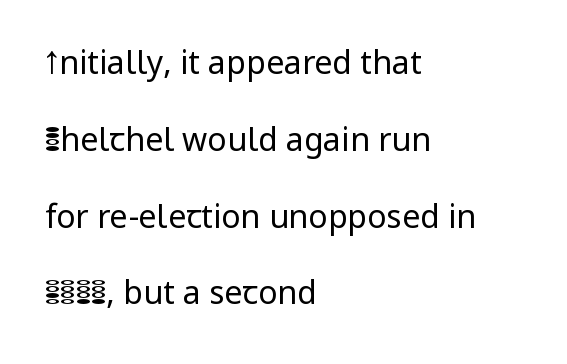
The image shows 32 px regular-weight sans-serif type, upright; set left-aligned, loose line spacing (2.4x), normal letter spacing, not underlined; low stroke contrast and a medium x-height.
